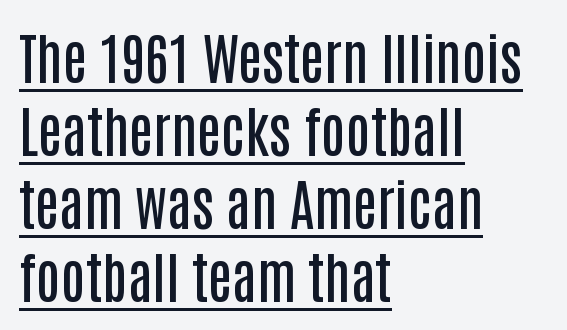
The image shows 55 px semibold, condensed sans-serif type, upright; set left-aligned, normal line spacing (1.33x), normal letter spacing, underlined; low stroke contrast and a large x-height.
